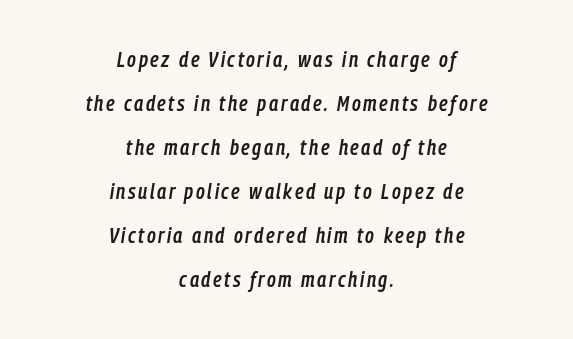
{"italic": "yes", "lean": "right", "slant_degrees": 9, "bold": "semi", "underline": "no", "align": "center", "line_spacing": "loose", "line_spacing_ratio": 2.1, "glyph_px": 21}
